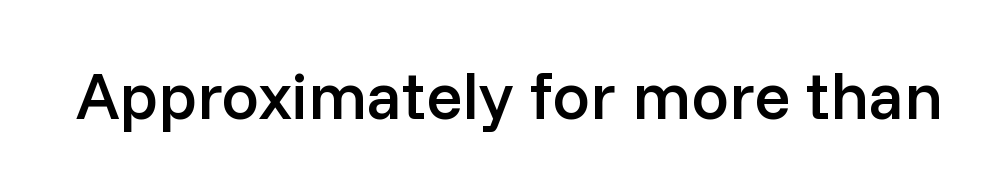
The passage shown is typeset with a sans-serif family. Underline: absent. Quick note: not italic, upright. Proportional: the letters do not fall into vertical columns.
